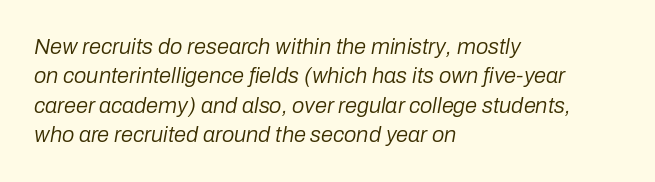
Q: Is the text bold? A: No.
Q: Is the text italic (slanted)? A: Yes, it leans right by about 10 degrees.
Q: Is the text underlined? A: No.
Q: How is the paragraph aligned? A: Left-aligned.
Q: Is the spacing between letters normal or unusually wide? A: Normal.
Q: Is the spacing between lines tight, normal or loose? A: Normal.
